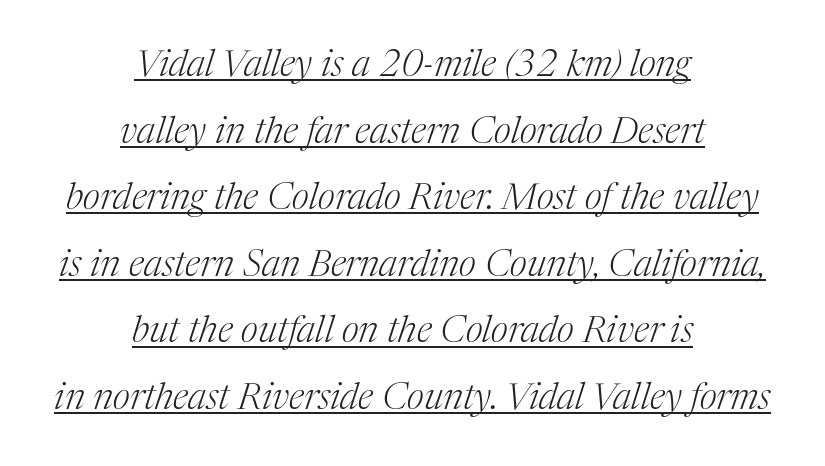
{"serif": "yes", "italic": "yes", "lean": "right", "slant_degrees": 17, "bold": "no", "weight": "light", "width": "normal", "stroke_contrast": "medium", "x_height": "medium", "monospaced": "no", "underline": "yes", "align": "center", "line_spacing_ratio": 1.8, "letter_spacing": "normal", "letter_spacing_em": 0.0, "glyph_px": 37}
